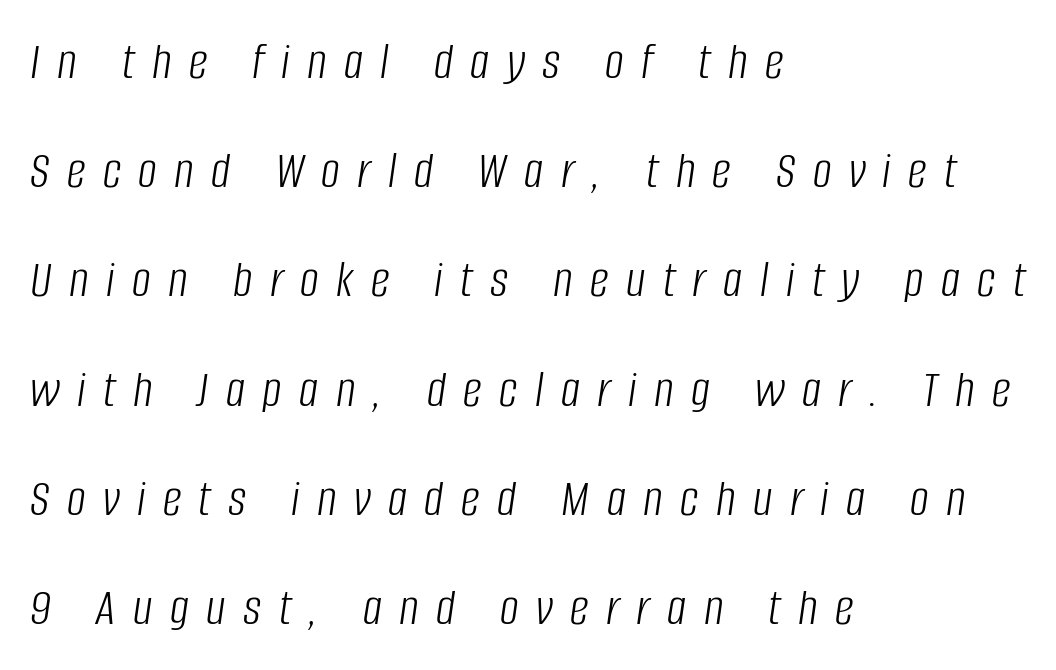
{"italic": "yes", "lean": "right", "slant_degrees": 8, "bold": "no", "weight": "light", "width": "condensed", "stroke_contrast": "low", "x_height": "large", "monospaced": "no", "underline": "no", "align": "left", "line_spacing": "loose", "line_spacing_ratio": 2.06, "letter_spacing": "wide", "letter_spacing_em": 0.33, "glyph_px": 53}
